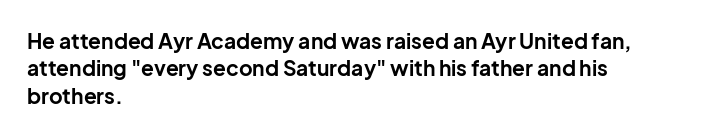
The image shows 21 px bold type, upright; set left-aligned, normal line spacing (1.3x), normal letter spacing, not underlined.
